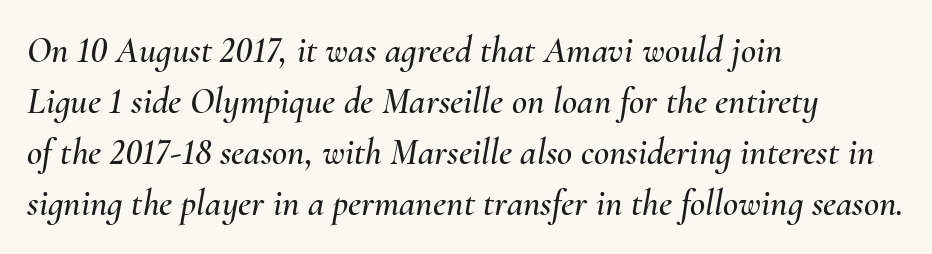
Q: Is the text italic (slanted)? A: Yes, it leans right by about 10 degrees.
Q: Is the text underlined? A: No.
Q: How is the paragraph aligned? A: Left-aligned.
Q: Is the spacing between letters normal or unusually wide? A: Normal.
Q: Is the spacing between lines tight, normal or loose? A: Normal.
Q: Width (condensed, normal, or wide)? A: Normal.
Q: Stroke contrast? A: Medium.
Q: x-height? A: Small.
Q: Monospaced? A: No.
